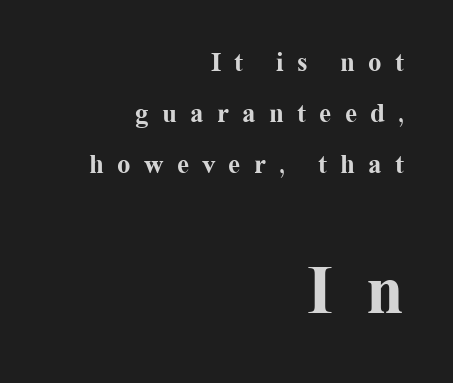
Q: Is the text bold? A: Yes.
Q: Is the text italic (slanted)? A: No, it is upright.
Q: Is the typeface a serif or a sans-serif typeface? A: Serif.
Q: Is the text underlined? A: No.
Q: How is the paragraph aligned? A: Right-aligned.
Q: Is the spacing between letters normal or unusually wide? A: Unusually wide.
Q: Which block of text is set in a larger size, the first (top) or the second (bottom)? A: The second (bottom) one.
Q: Width (condensed, normal, or wide)? A: Normal.
Q: Stroke contrast? A: Medium.
Q: x-height? A: Medium.
Q: Monospaced? A: No.
